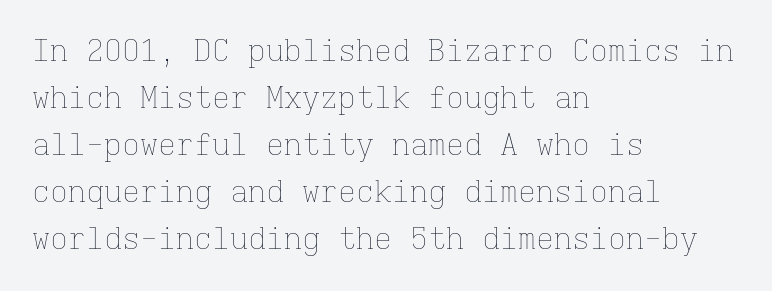
Underline: absent. Evenly set lines give the paragraph a standard silhouette. If you drew a line through each stem, it would be perfectly vertical. The passage is arranged the way most books set body copy — flush left.
